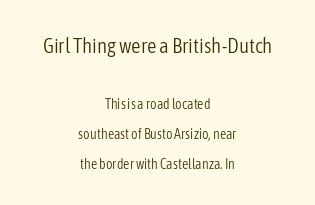
The font sits on the lighter half of the weight spectrum, regular included. Line spacing here is loose. Whoever set this made the first block the dominant, larger element. Centered paragraph, ragged on both sides. There is no visible air inserted between adjacent glyphs.
